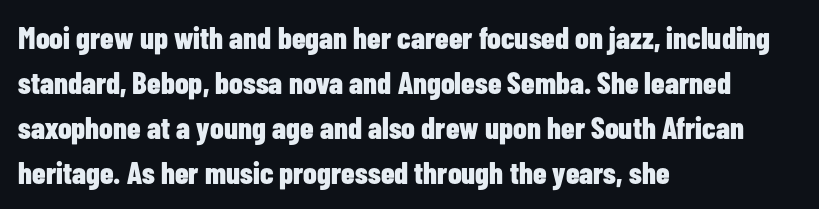
{"serif": "no", "italic": "no", "bold": "yes", "weight": "bold", "width": "condensed", "stroke_contrast": "low", "x_height": "medium", "monospaced": "no", "underline": "no", "align": "left", "line_spacing": "normal", "line_spacing_ratio": 1.45, "letter_spacing": "normal", "letter_spacing_em": 0.0, "glyph_px": 31}
